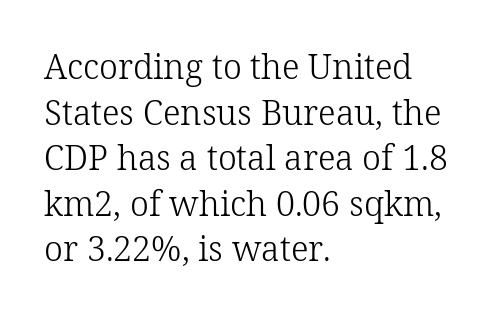
Stroke mass is kept to a normal reading level or below. Observe the serifs anchoring each vertical stroke in this sample. Line beginnings align vertically; line endings do not. Think of a printed novel: that variable character pitch is what you see here.
